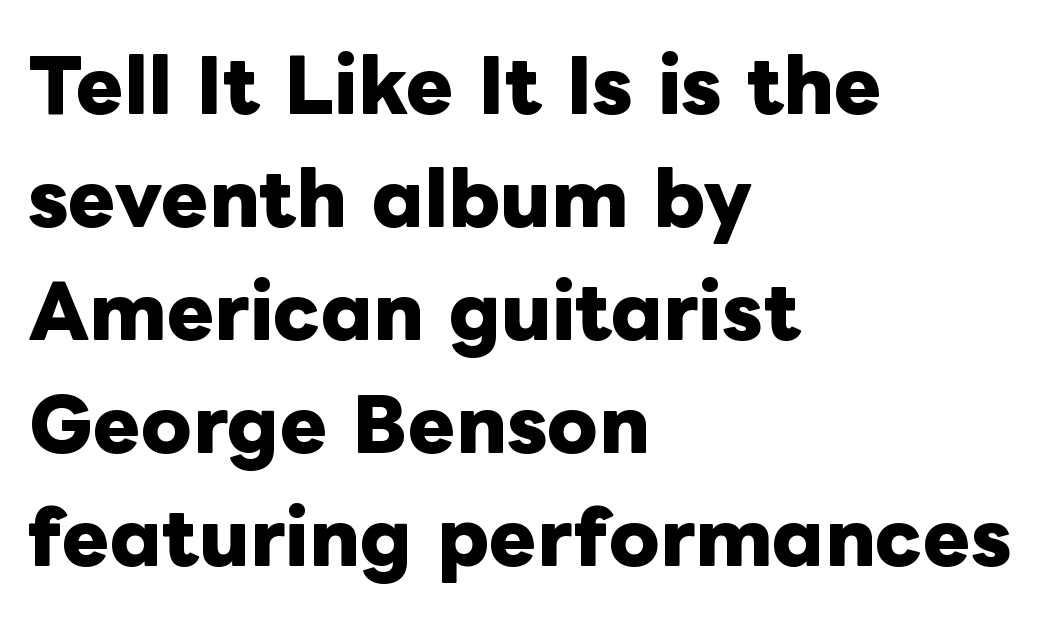
The image shows 72 px heavy type, upright; set left-aligned, normal line spacing (1.57x), normal letter spacing, not underlined; low stroke contrast and a medium x-height.
